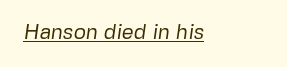
The setting favours the left margin, as ordinary paragraphs usually do. Spacing between characters is what you'd get straight out of the box. The specimen includes a rule beneath the text block's lines. The letterforms sit at book weight or below.
